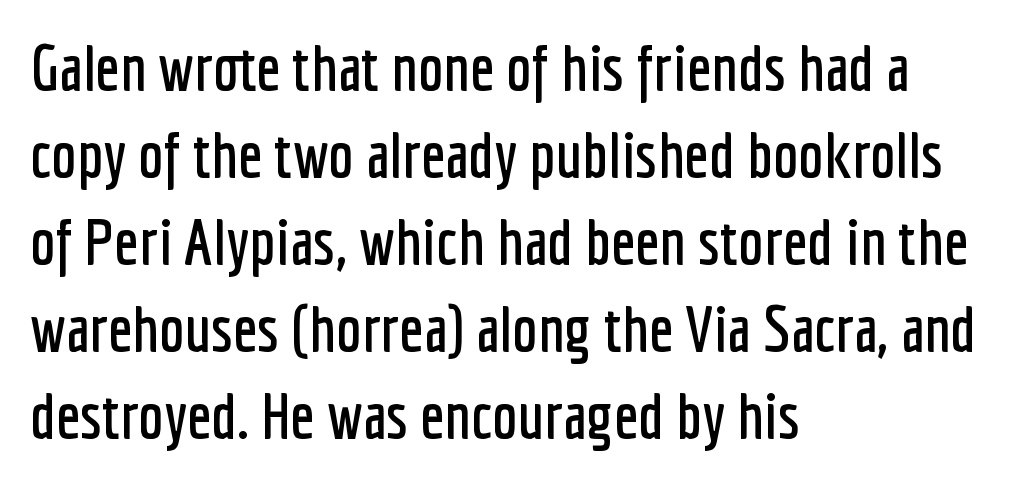
{"serif": "no", "italic": "no", "width": "condensed", "stroke_contrast": "low", "x_height": "medium", "monospaced": "no", "underline": "no", "align": "left", "line_spacing": "normal", "line_spacing_ratio": 1.36, "letter_spacing": "normal", "letter_spacing_em": 0.0, "glyph_px": 64}
